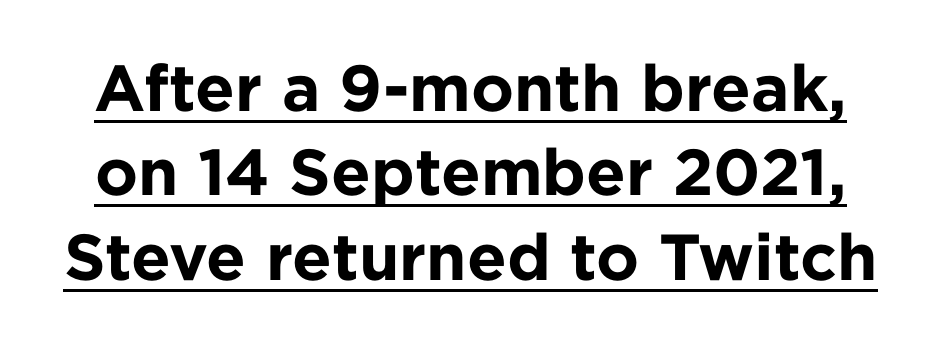
Strong, thick strokes mark this as bold type. The rendering keeps characters at their native spacing. The lettering holds an erect, upright posture throughout. The glyphs in this specimen are sans serif. This sample has the flowing, uneven cadence of proportional lettering. Normally led — the rows are evenly, conventionally spaced.
